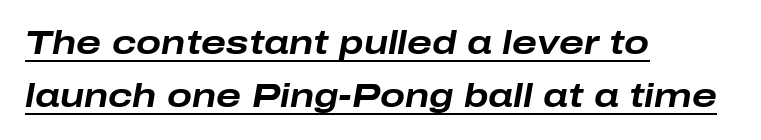
Q: Is the text bold? A: Yes.
Q: Is the text italic (slanted)? A: Yes, it leans right by about 10 degrees.
Q: Is the text underlined? A: Yes.
Q: How is the paragraph aligned? A: Left-aligned.
Q: Is the spacing between letters normal or unusually wide? A: Normal.
Q: Is the spacing between lines tight, normal or loose? A: Normal.
Q: Width (condensed, normal, or wide)? A: Wide.
Q: Stroke contrast? A: Low.
Q: x-height? A: Medium.
Q: Monospaced? A: No.
